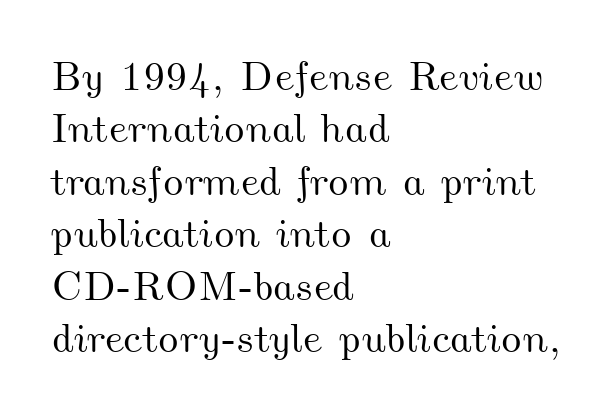
The image shows 41 px wide type; set left-aligned, normal line spacing (1.28x), normal letter spacing, not underlined; medium stroke contrast and a small x-height.
